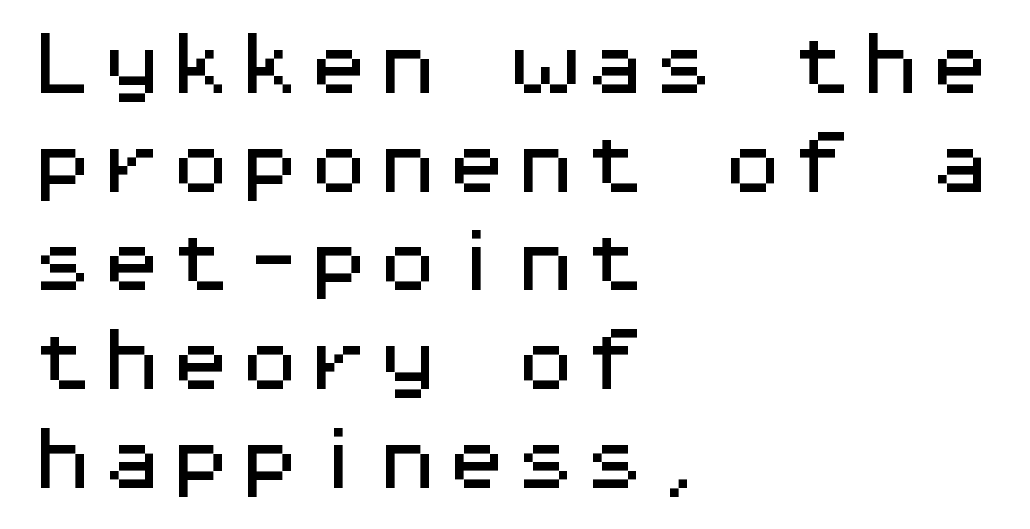
Q: Is the text italic (slanted)? A: No, it is upright.
Q: Is the typeface a serif or a sans-serif typeface? A: Sans-serif.
Q: Is the text underlined? A: No.
Q: How is the paragraph aligned? A: Left-aligned.
Q: Is the spacing between letters normal or unusually wide? A: Normal.
Q: Is the spacing between lines tight, normal or loose? A: Normal.
Q: Width (condensed, normal, or wide)? A: Wide.
Q: Stroke contrast? A: Medium.
Q: x-height? A: Medium.
Q: Monospaced? A: Yes.
